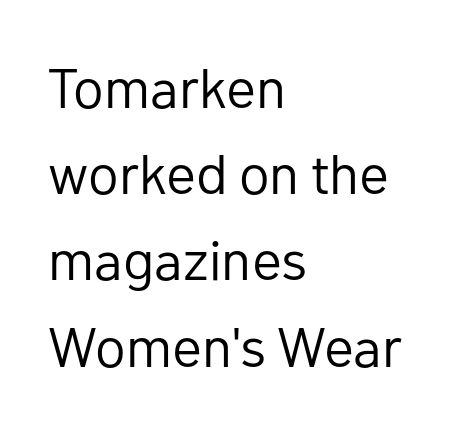
The image shows 56 px regular-weight sans-serif type, upright; set left-aligned, normal line spacing (1.54x), normal letter spacing, not underlined; low stroke contrast and a medium x-height.
